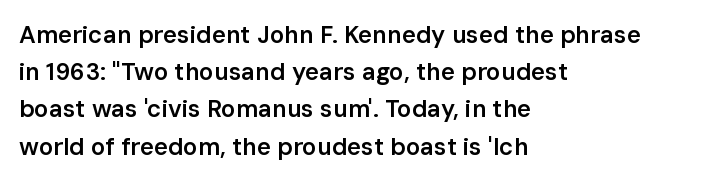
{"italic": "no", "bold": "semi", "underline": "no", "align": "left", "line_spacing": "normal", "line_spacing_ratio": 1.55, "letter_spacing": "normal", "letter_spacing_em": 0.0, "glyph_px": 24}
